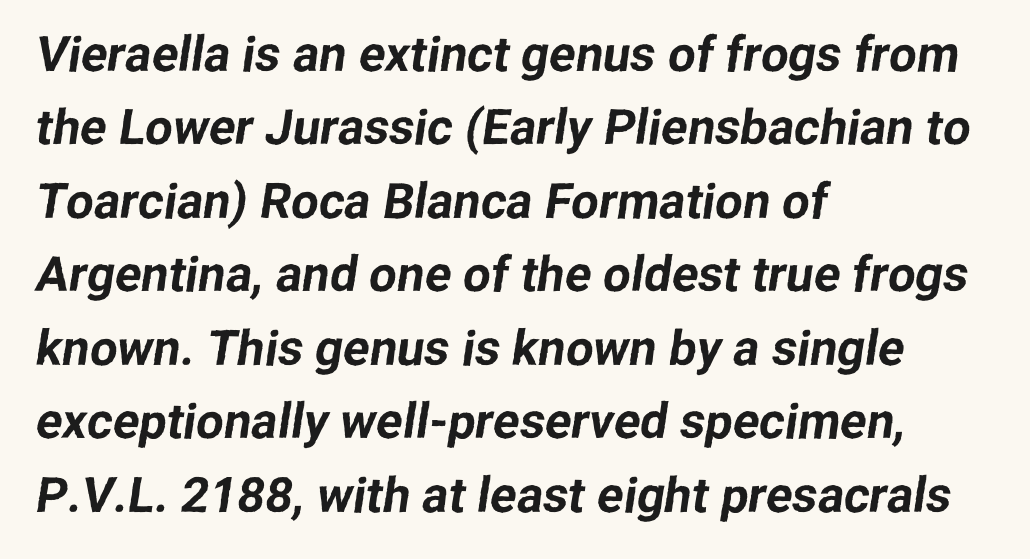
{"serif": "no", "width": "normal", "stroke_contrast": "low", "x_height": "medium", "monospaced": "no", "underline": "no", "align": "left", "line_spacing": "normal", "line_spacing_ratio": 1.5, "letter_spacing": "normal", "letter_spacing_em": 0.0, "glyph_px": 49}
